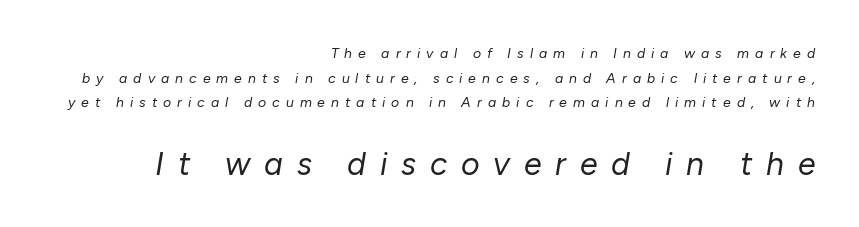
{"italic": "yes", "lean": "right", "slant_degrees": 10, "bold": "no", "weight": "regular", "width": "normal", "stroke_contrast": "low", "x_height": "medium", "monospaced": "no", "underline": "no", "align": "right", "line_spacing_ratio": 1.76, "letter_spacing": "wide", "letter_spacing_em": 0.43, "larger_block": "second", "size_ratio": 2.29, "glyph_px": 32}
